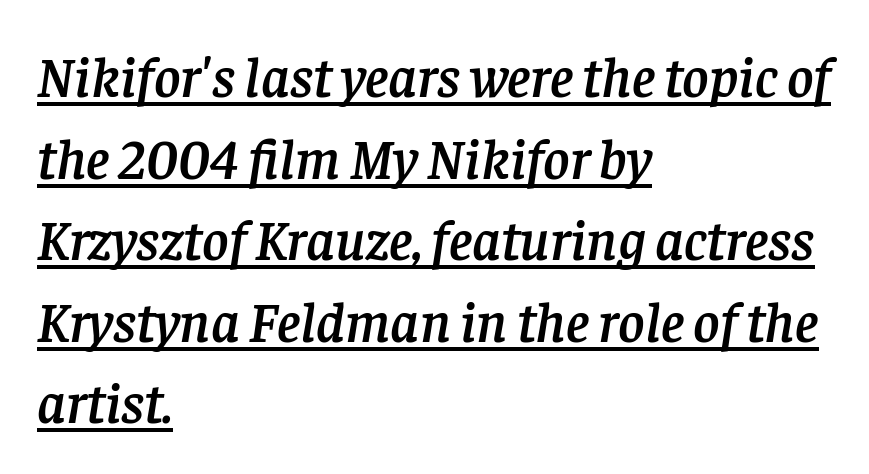
Q: Is the text italic (slanted)? A: Yes, it leans right by about 8 degrees.
Q: Is the typeface a serif or a sans-serif typeface? A: Serif.
Q: Is the text underlined? A: Yes.
Q: How is the paragraph aligned? A: Left-aligned.
Q: Is the spacing between letters normal or unusually wide? A: Normal.
Q: Is the spacing between lines tight, normal or loose? A: Normal.
Q: Width (condensed, normal, or wide)? A: Normal.
Q: Stroke contrast? A: Low.
Q: x-height? A: Large.
Q: Monospaced? A: No.
